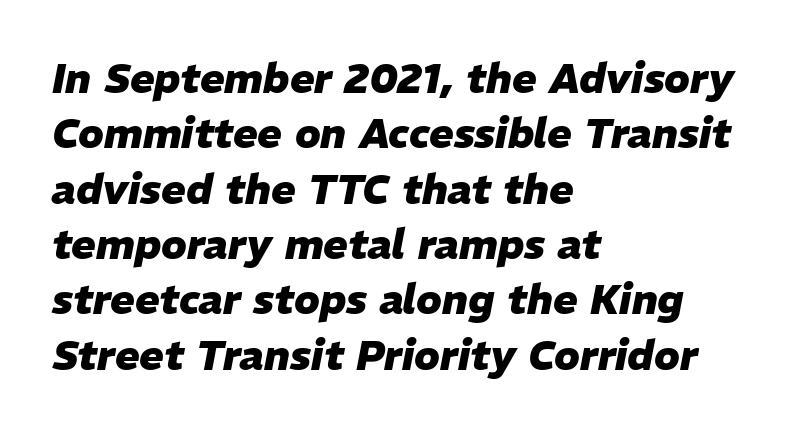
{"italic": "yes", "lean": "right", "slant_degrees": 11, "bold": "yes", "weight": "heavy", "width": "normal", "stroke_contrast": "low", "x_height": "medium", "monospaced": "no", "underline": "no", "align": "left", "line_spacing": "normal", "line_spacing_ratio": 1.35, "letter_spacing": "normal", "letter_spacing_em": 0.0, "glyph_px": 41}
